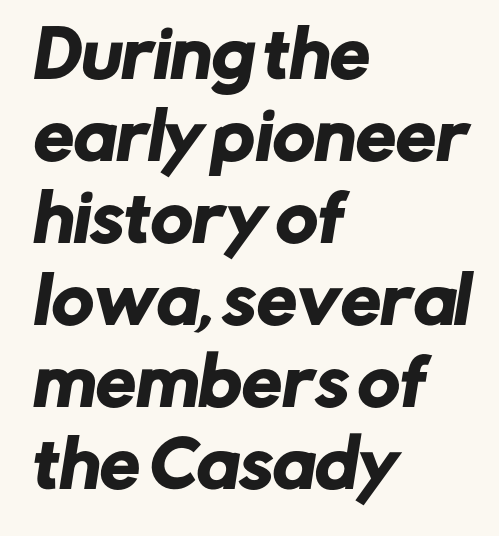
Q: Is the typeface a serif or a sans-serif typeface? A: Sans-serif.
Q: Is the text underlined? A: No.
Q: How is the paragraph aligned? A: Left-aligned.
Q: Is the spacing between letters normal or unusually wide? A: Normal.
Q: Is the spacing between lines tight, normal or loose? A: Normal.
Q: Width (condensed, normal, or wide)? A: Normal.
Q: Stroke contrast? A: Low.
Q: x-height? A: Medium.
Q: Monospaced? A: No.
